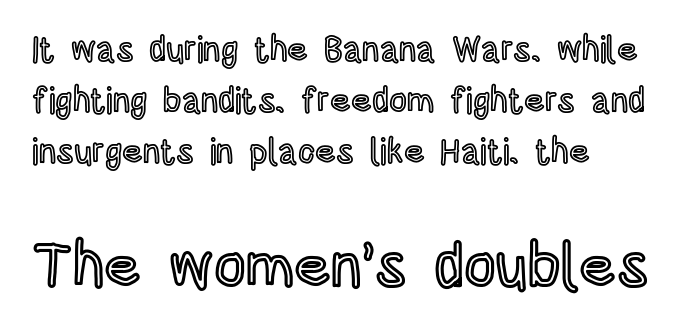
The image shows 62 px condensed type, upright; set left-aligned, normal line spacing (1.46x), normal letter spacing, not underlined; the second (bottom) block is 1.77x larger; a large x-height.
